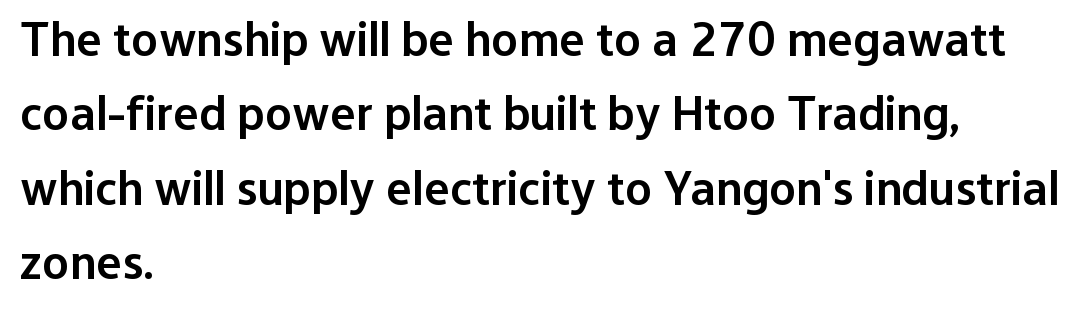
{"serif": "no", "italic": "no", "bold": "semi", "weight": "semibold", "width": "normal", "stroke_contrast": "low", "x_height": "medium", "monospaced": "no", "underline": "no", "align": "left", "line_spacing": "normal", "line_spacing_ratio": 1.52, "letter_spacing": "normal", "letter_spacing_em": 0.0, "glyph_px": 49}
